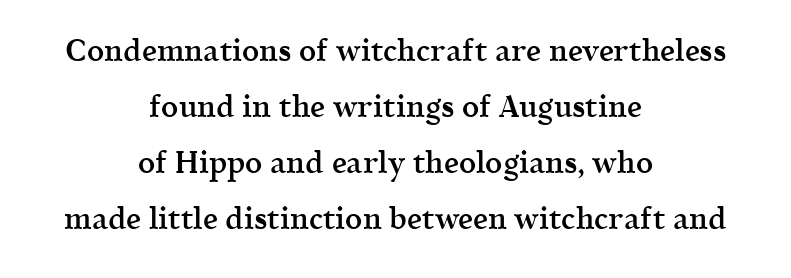
The image shows 30 px semibold serif type, upright; set centered, line spacing 1.87x, normal letter spacing, not underlined; a medium x-height.
